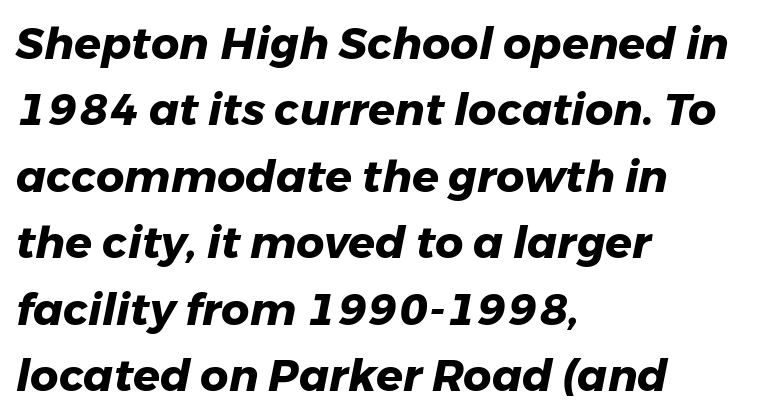
Honestly, the letter spacing is just normal — you wouldn't notice it. Whoever set this chose a conventional vertical rhythm. The letters advance in unequal steps, a hallmark of proportional type. Alignment: flush left. Plenty of ink on the page — the face is bold. Check under the words: just untouched page.
